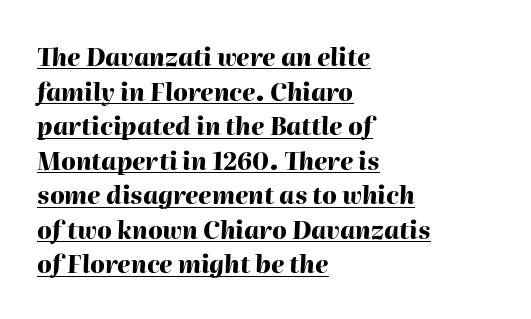
{"italic": "yes", "lean": "right", "slant_degrees": 2, "bold": "yes", "underline": "yes", "align": "left", "line_spacing": "normal", "line_spacing_ratio": 1.44, "letter_spacing": "normal", "letter_spacing_em": 0.0, "glyph_px": 24}
